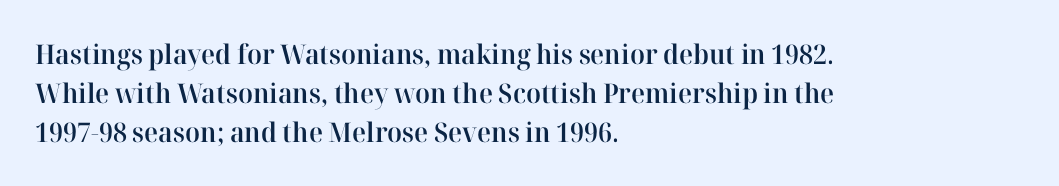
Q: Is the text bold? A: Semi-bold.
Q: Is the text italic (slanted)? A: No, it is upright.
Q: Is the text underlined? A: No.
Q: How is the paragraph aligned? A: Left-aligned.
Q: Is the spacing between letters normal or unusually wide? A: Normal.
Q: Is the spacing between lines tight, normal or loose? A: Normal.
